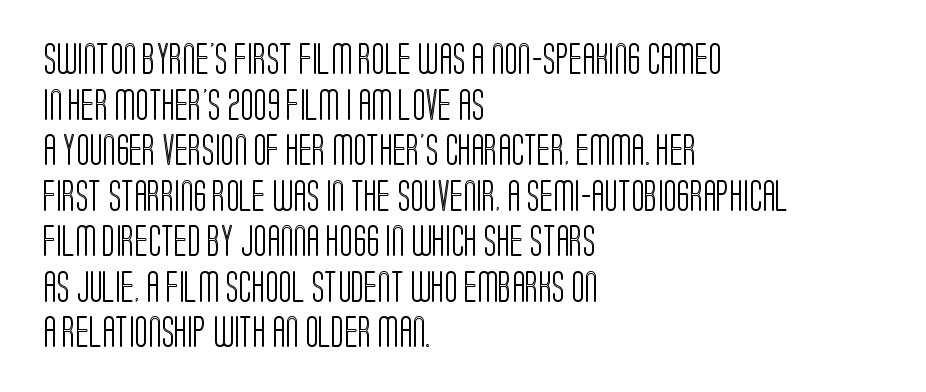
Notice how descenders clear the ascenders below comfortably — that's standard leading. A typesetter would call this proportional, since set widths differ per character. All the whitespace from short lines collects on the right. Is the letter spacing exaggerated? No — it looks like the ordinary default. Beneath every word, the page is bare. You can tell it's not italic because the verticals are truly vertical.
